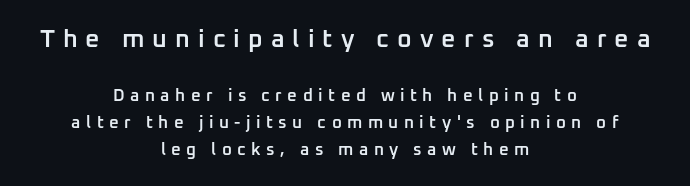
{"italic": "no", "bold": "semi", "underline": "no", "align": "center", "line_spacing": "normal", "line_spacing_ratio": 1.59, "letter_spacing": "wide", "letter_spacing_em": 0.32, "larger_block": "first", "size_ratio": 1.47, "glyph_px": 25}
